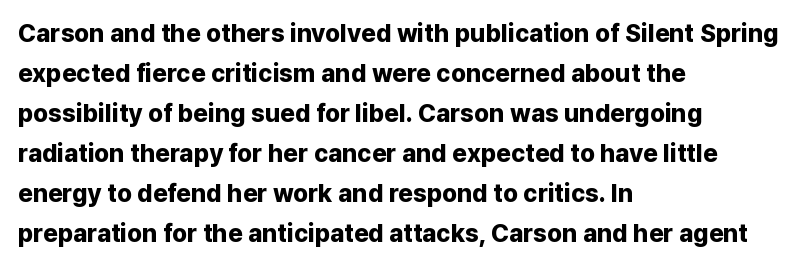
The image shows 25 px bold type, upright; set left-aligned, normal line spacing (1.6x), normal letter spacing, not underlined.
